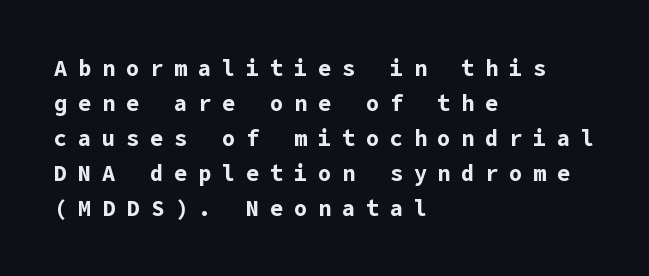
Q: Is the text bold? A: Yes.
Q: Is the text italic (slanted)? A: No, it is upright.
Q: Is the text underlined? A: No.
Q: How is the paragraph aligned? A: Left-aligned.
Q: Is the spacing between letters normal or unusually wide? A: Unusually wide.
Q: Is the spacing between lines tight, normal or loose? A: Normal.
